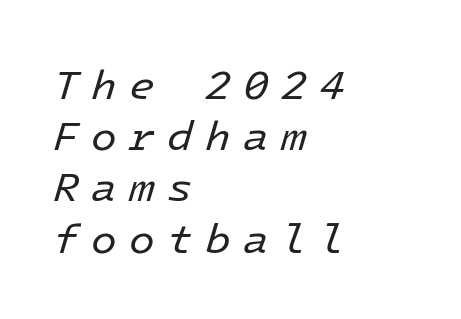
The image shows 42 px regular-weight type, italic (leaning right); set left-aligned, line spacing 1.22x, unusually wide letter spacing (+0.29 em), not underlined; low stroke contrast and a medium x-height.
